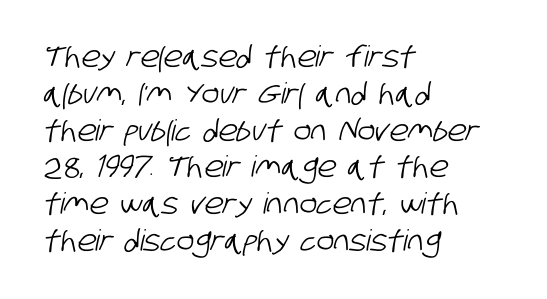
Q: Is the typeface a serif or a sans-serif typeface? A: Sans-serif.
Q: Is the text underlined? A: No.
Q: How is the paragraph aligned? A: Left-aligned.
Q: Is the spacing between letters normal or unusually wide? A: Normal.
Q: Is the spacing between lines tight, normal or loose? A: Normal.
Q: Width (condensed, normal, or wide)? A: Condensed.
Q: Stroke contrast? A: Low.
Q: x-height? A: Large.
Q: Monospaced? A: No.
